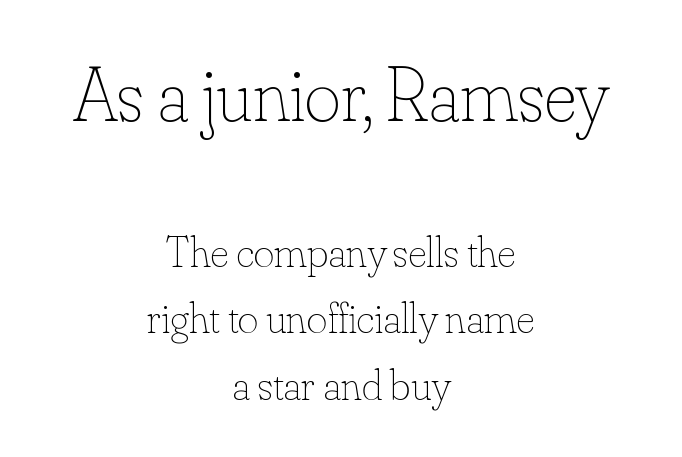
Q: Is the text bold? A: No.
Q: Is the text italic (slanted)? A: No, it is upright.
Q: Is the text underlined? A: No.
Q: How is the paragraph aligned? A: Centered.
Q: Is the spacing between letters normal or unusually wide? A: Normal.
Q: Is the spacing between lines tight, normal or loose? A: Normal.
Q: Which block of text is set in a larger size, the first (top) or the second (bottom)? A: The first (top) one.
Q: Width (condensed, normal, or wide)? A: Normal.
Q: Stroke contrast? A: Low.
Q: x-height? A: Small.
Q: Monospaced? A: No.
